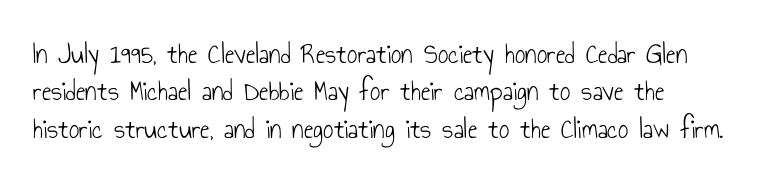
Note: no serifs on the glyphs. Nope, not italic — everything's standing straight. The strokes are not fattened; the text isn't bold. The line texture is even and compact thanks to regular tracking. Only glyphs here, with clear space below each row.
